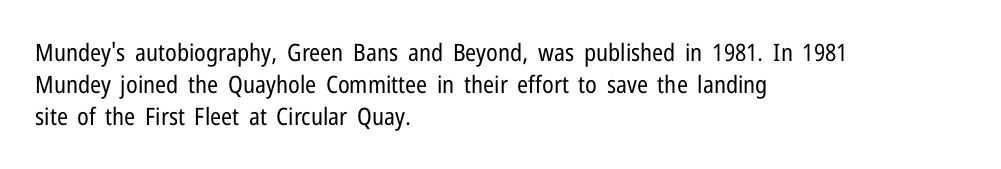
The image shows 24 px text type, upright; set left-aligned, normal line spacing (1.34x), normal letter spacing, not underlined.
